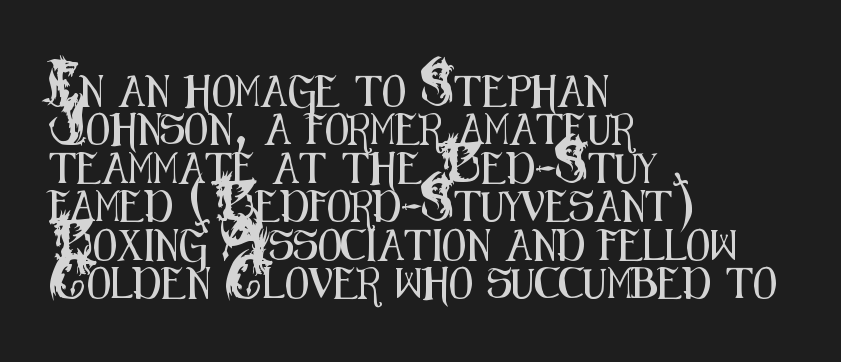
The image shows 31 px condensed sans-serif type, upright; set left-aligned, line spacing 1.24x, normal letter spacing, not underlined; medium stroke contrast and a small x-height.
